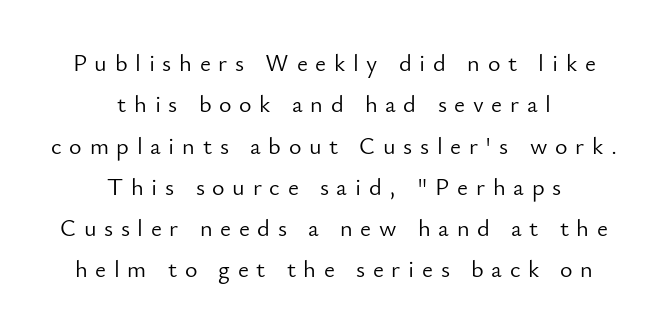
The image shows 24 px text type, upright; set centered, line spacing 1.72x, unusually wide letter spacing (+0.32 em), not underlined.
